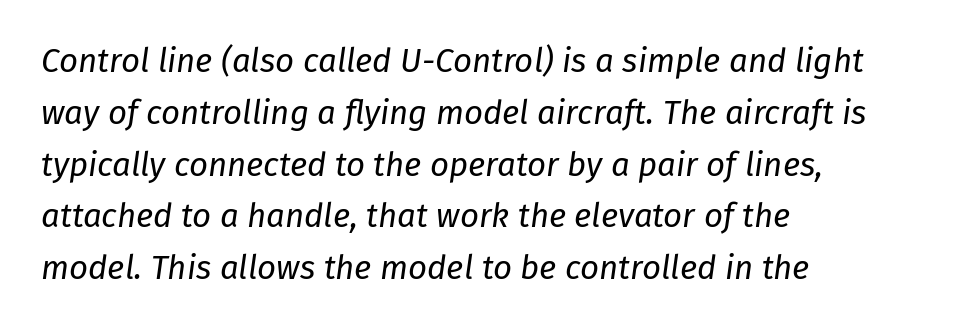
Q: Is the text bold? A: No.
Q: Is the text italic (slanted)? A: Yes, it leans right by about 8 degrees.
Q: Is the text underlined? A: No.
Q: How is the paragraph aligned? A: Left-aligned.
Q: Is the spacing between letters normal or unusually wide? A: Normal.
Q: Is the spacing between lines tight, normal or loose? A: Normal.
Q: Width (condensed, normal, or wide)? A: Normal.
Q: Stroke contrast? A: Low.
Q: x-height? A: Medium.
Q: Monospaced? A: No.
